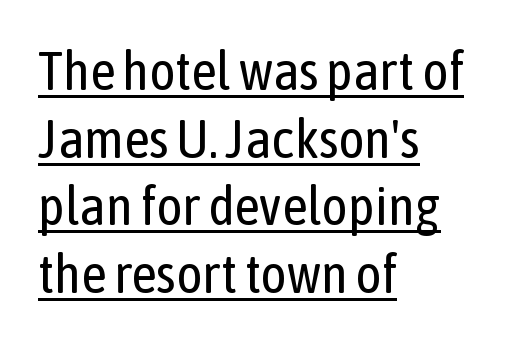
Unlike italic type, these characters show no tilt at all. You could not count columns in this text — the font is proportionally spaced. Serifs: no, the terminals of the letterforms are clean. A baseline rule has been typeset under these characters.
